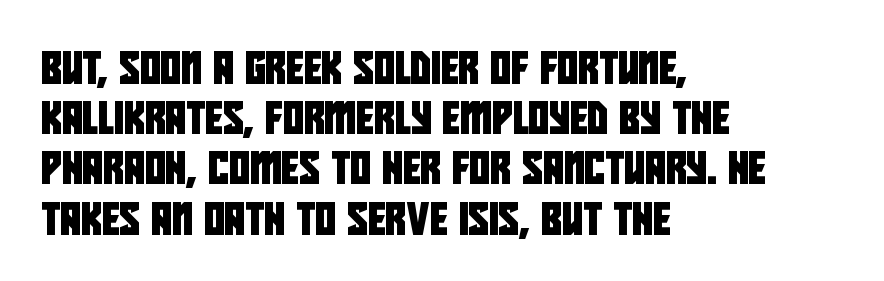
{"serif": "no", "width": "condensed", "stroke_contrast": "low", "x_height": "large", "monospaced": "no", "underline": "no", "align": "left", "line_spacing": "normal", "line_spacing_ratio": 1.57, "letter_spacing": "normal", "letter_spacing_em": 0.0, "glyph_px": 32}
